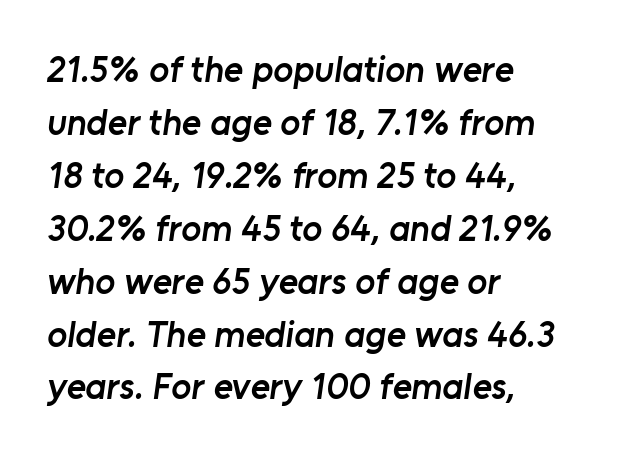
Q: Is the text bold? A: Semi-bold.
Q: Is the typeface a serif or a sans-serif typeface? A: Sans-serif.
Q: Is the text underlined? A: No.
Q: How is the paragraph aligned? A: Left-aligned.
Q: Is the spacing between letters normal or unusually wide? A: Normal.
Q: Is the spacing between lines tight, normal or loose? A: Normal.
Q: Width (condensed, normal, or wide)? A: Normal.
Q: Stroke contrast? A: Low.
Q: x-height? A: Medium.
Q: Monospaced? A: No.
